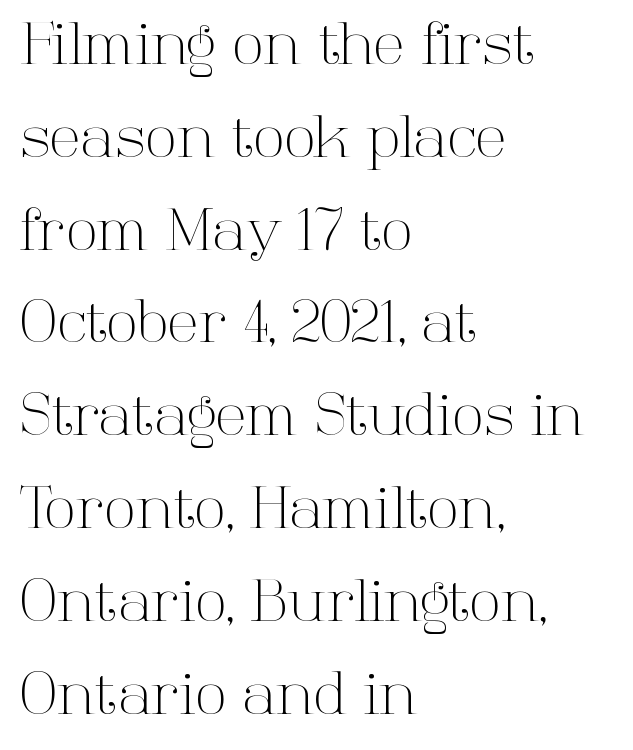
Q: Is the text bold? A: No.
Q: Is the text italic (slanted)? A: No, it is upright.
Q: Is the typeface a serif or a sans-serif typeface? A: Serif.
Q: Is the text underlined? A: No.
Q: How is the paragraph aligned? A: Left-aligned.
Q: Is the spacing between letters normal or unusually wide? A: Normal.
Q: Is the spacing between lines tight, normal or loose? A: Normal.
Q: Width (condensed, normal, or wide)? A: Normal.
Q: Stroke contrast? A: High.
Q: x-height? A: Medium.
Q: Monospaced? A: No.
